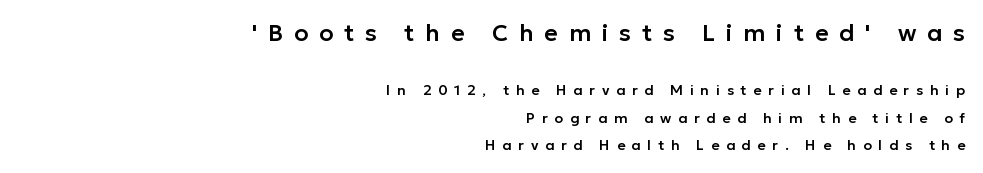
The image shows 23 px text type, upright; set right-aligned, loose line spacing (1.96x), unusually wide letter spacing (+0.48 em), not underlined; the first (top) block is 1.64x larger.
